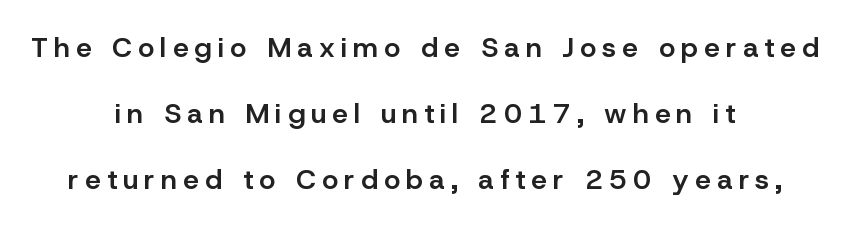
Q: Is the text bold? A: Semi-bold.
Q: Is the text italic (slanted)? A: No, it is upright.
Q: Is the typeface a serif or a sans-serif typeface? A: Sans-serif.
Q: Is the text underlined? A: No.
Q: How is the paragraph aligned? A: Centered.
Q: Is the spacing between letters normal or unusually wide? A: Unusually wide.
Q: Is the spacing between lines tight, normal or loose? A: Loose.
Q: Width (condensed, normal, or wide)? A: Normal.
Q: Stroke contrast? A: Low.
Q: x-height? A: Medium.
Q: Monospaced? A: No.
